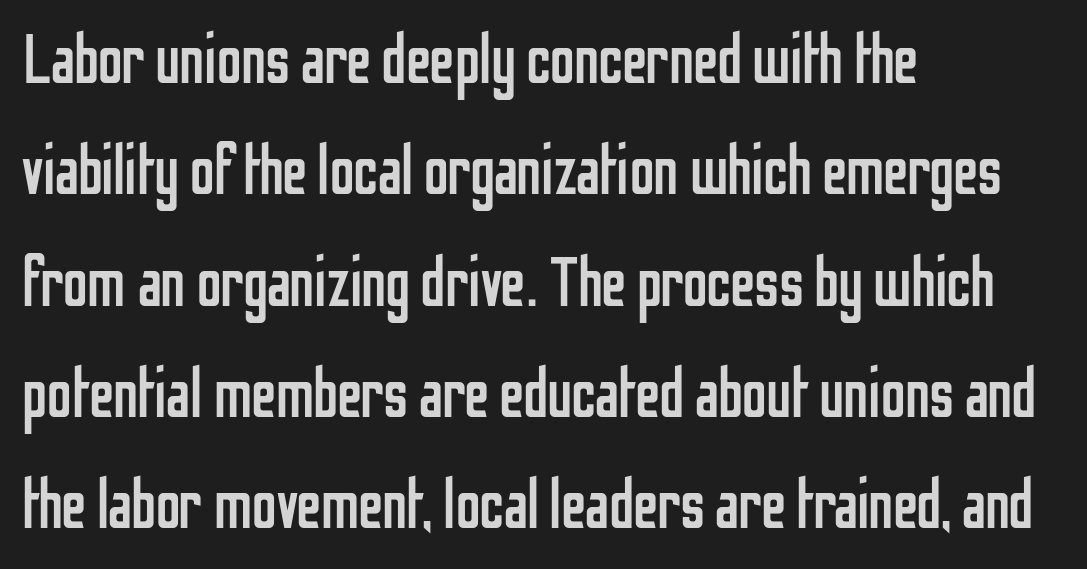
The image shows 70 px regular-weight, condensed sans-serif type, upright; set left-aligned, normal line spacing (1.59x), normal letter spacing, not underlined; low stroke contrast and a medium x-height.
